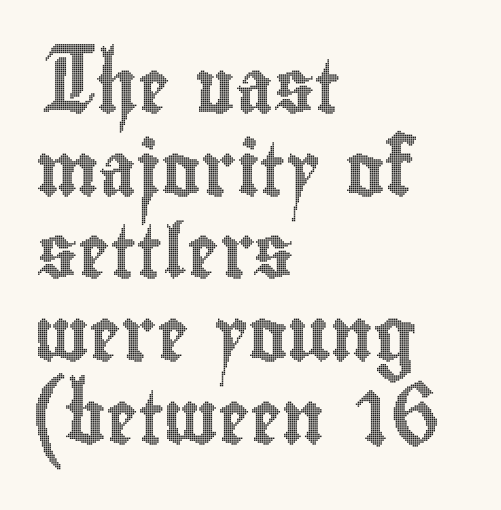
Q: Is the text italic (slanted)? A: No, it is upright.
Q: Is the text underlined? A: No.
Q: How is the paragraph aligned? A: Left-aligned.
Q: Is the spacing between letters normal or unusually wide? A: Normal.
Q: Is the spacing between lines tight, normal or loose? A: Normal.
Q: Width (condensed, normal, or wide)? A: Condensed.
Q: x-height? A: Small.
Q: Monospaced? A: No.
